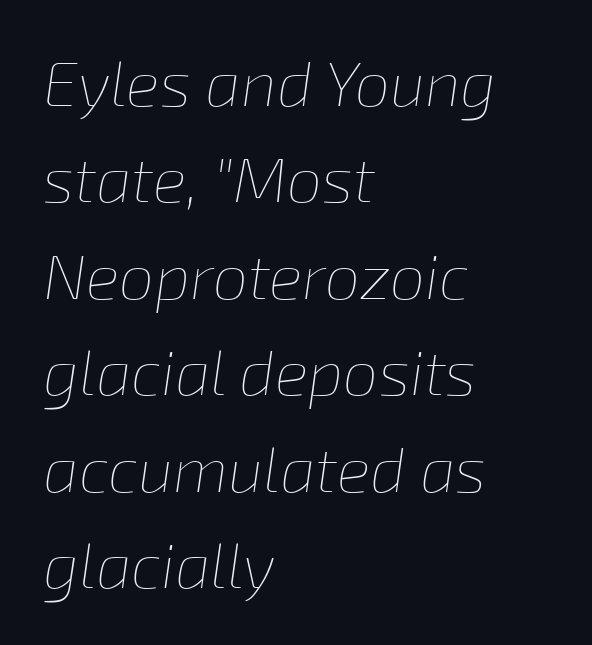
Q: Is the text bold? A: No.
Q: Is the text italic (slanted)? A: Yes, it leans right by about 8 degrees.
Q: Is the text underlined? A: No.
Q: How is the paragraph aligned? A: Left-aligned.
Q: Is the spacing between letters normal or unusually wide? A: Normal.
Q: Is the spacing between lines tight, normal or loose? A: Normal.
Q: Width (condensed, normal, or wide)? A: Normal.
Q: Stroke contrast? A: Low.
Q: x-height? A: Medium.
Q: Monospaced? A: No.
